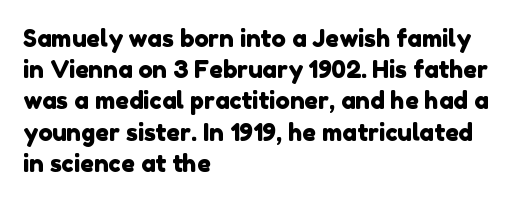
Each row of text sits above clean, open space. Default kerning and tracking; the words read as compact shapes. Vertically, the passage feels balanced, rows spaced as you'd expect. Horizontally, the lines are justified to the leading edge only.
